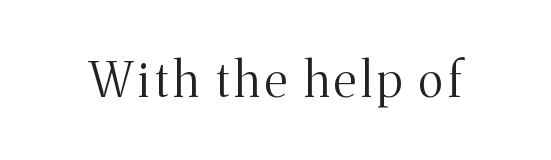
Counters stay open thanks to moderate or lighter strokes. Are there feet on the stems? There are — it's a serif. Looks like regular typesetting: each glyph gets only the width it needs. The space beneath each line is pristine and unruled.
